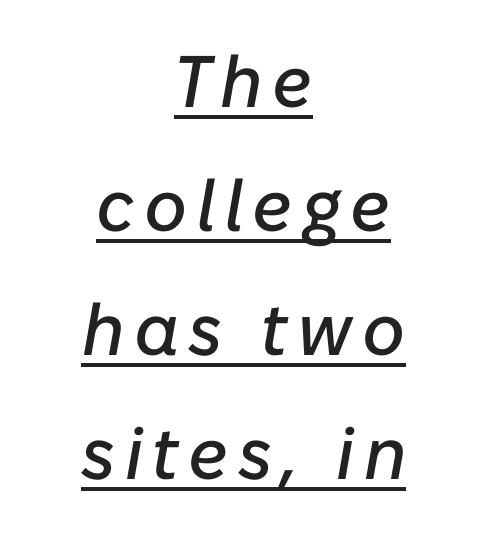
Q: Is the text italic (slanted)? A: Yes, it leans right by about 10 degrees.
Q: Is the text underlined? A: Yes.
Q: How is the paragraph aligned? A: Centered.
Q: Is the spacing between lines tight, normal or loose? A: Normal.
Q: Width (condensed, normal, or wide)? A: Normal.
Q: Stroke contrast? A: Low.
Q: x-height? A: Medium.
Q: Monospaced? A: No.
